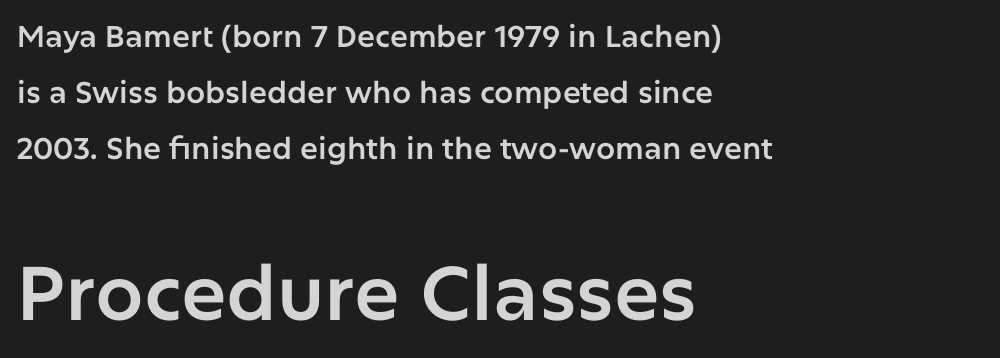
{"serif": "no", "italic": "no", "width": "normal", "stroke_contrast": "low", "x_height": "medium", "monospaced": "no", "underline": "no", "align": "left", "line_spacing_ratio": 1.87, "letter_spacing": "normal", "letter_spacing_em": 0.0, "larger_block": "second", "size_ratio": 2.53, "glyph_px": 76}
